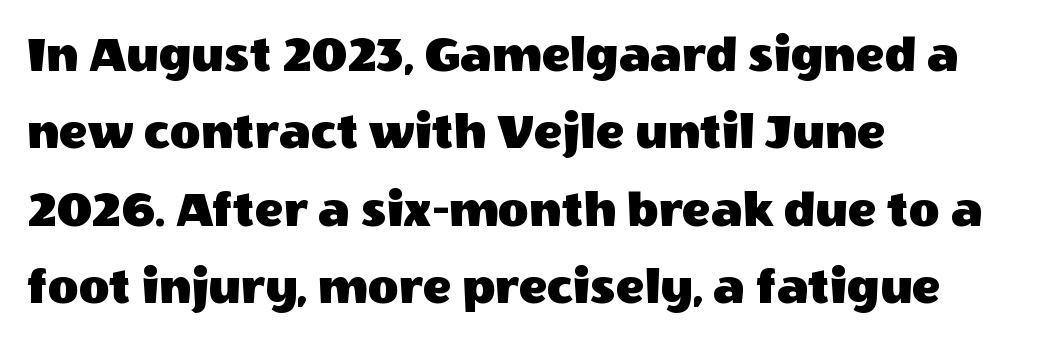
Q: Is the text italic (slanted)? A: No, it is upright.
Q: Is the typeface a serif or a sans-serif typeface? A: Sans-serif.
Q: Is the text underlined? A: No.
Q: How is the paragraph aligned? A: Left-aligned.
Q: Is the spacing between letters normal or unusually wide? A: Normal.
Q: Is the spacing between lines tight, normal or loose? A: Normal.
Q: Width (condensed, normal, or wide)? A: Normal.
Q: x-height? A: Large.
Q: Monospaced? A: No.
